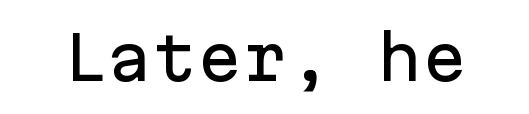
The image shows 60 px sans-serif type, upright, monospaced; set normal letter spacing, not underlined; low stroke contrast and a medium x-height.
